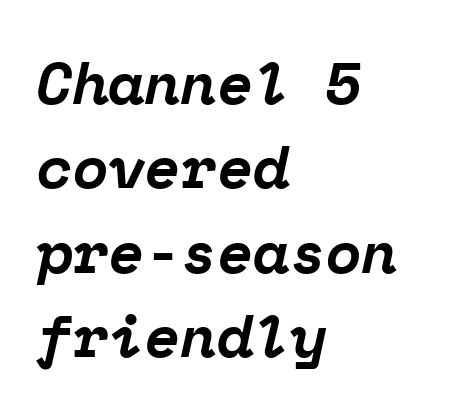
One glance says typical: line gaps are just what's usual. A bare baseline throughout the passage. The letters carry serifs — small finishing strokes at the ends of their stems. Each word holds together tightly as a unit, with standard inter-letter gaps. Reading down the block, your eye returns to a fixed left position each line.
